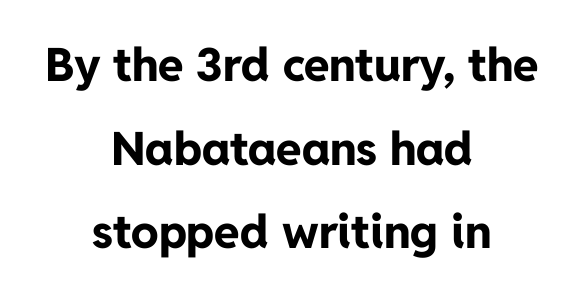
{"serif": "no", "italic": "no", "bold": "yes", "weight": "bold", "width": "normal", "stroke_contrast": "low", "x_height": "medium", "monospaced": "no", "underline": "no", "align": "center", "line_spacing_ratio": 1.82, "letter_spacing": "normal", "letter_spacing_em": 0.0, "glyph_px": 46}
